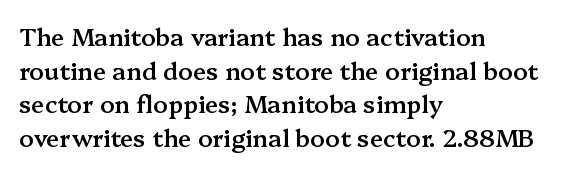
Tall strokes in this sample are plumb rather than angled. Honestly, the letter spacing is just normal — you wouldn't notice it. The foot of each line stays bare and open. The passage shown is semibold, sitting just below true bold. The space between consecutive lines is moderate.
